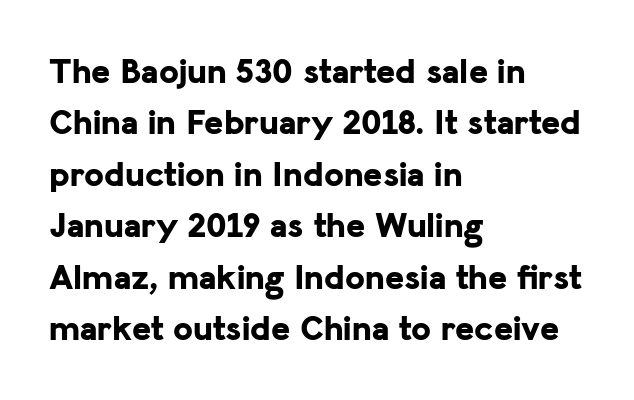
Q: Is the text bold? A: Yes.
Q: Is the text italic (slanted)? A: No, it is upright.
Q: Is the typeface a serif or a sans-serif typeface? A: Sans-serif.
Q: Is the text underlined? A: No.
Q: How is the paragraph aligned? A: Left-aligned.
Q: Is the spacing between letters normal or unusually wide? A: Normal.
Q: Is the spacing between lines tight, normal or loose? A: Normal.
Q: Width (condensed, normal, or wide)? A: Normal.
Q: Stroke contrast? A: Low.
Q: x-height? A: Medium.
Q: Monospaced? A: No.
